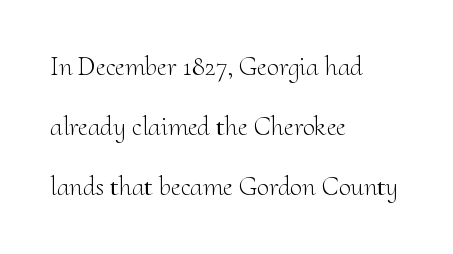
{"italic": "no", "bold": "no", "underline": "no", "align": "left", "line_spacing": "loose", "line_spacing_ratio": 2.23, "letter_spacing": "normal", "letter_spacing_em": 0.0, "glyph_px": 27}
